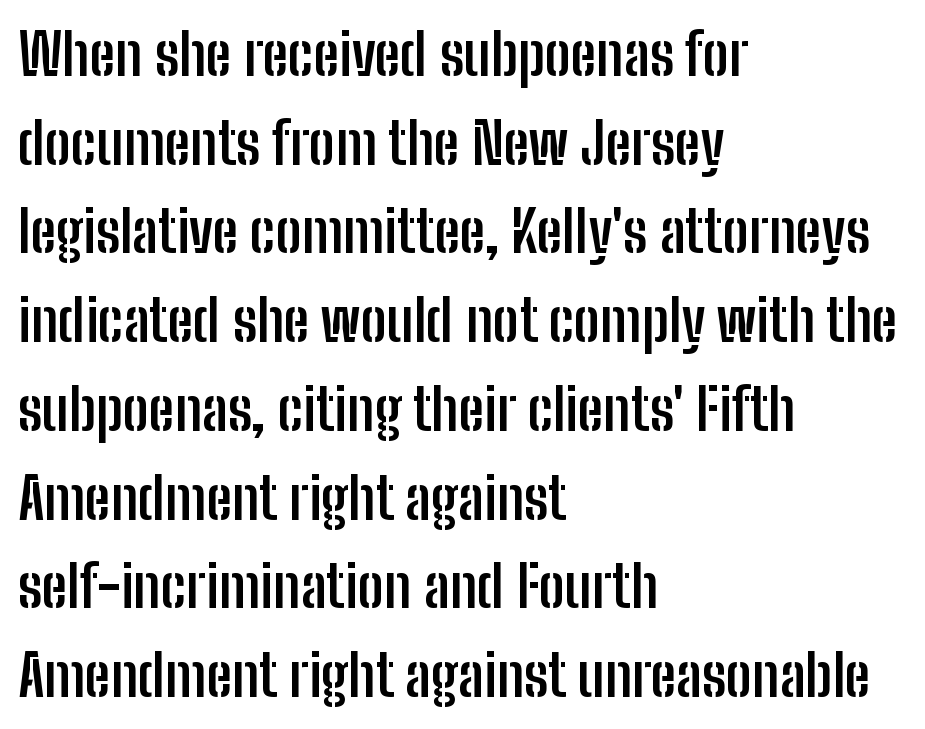
The image shows 58 px semibold, condensed sans-serif type, upright; set left-aligned, normal line spacing (1.53x), normal letter spacing, not underlined; low stroke contrast and a medium x-height.
